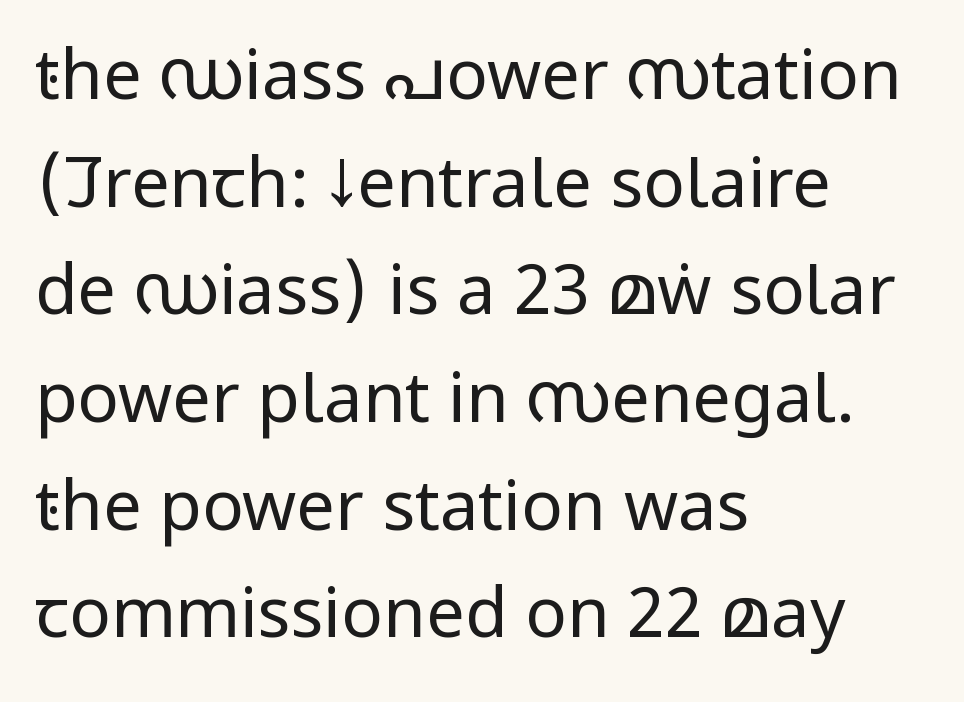
If you measured baseline to baseline, you'd find a middling distance. No chunkiness to these letters — they're not bold. This is the regular roman posture of the typeface. Clear beneath every line of the passage.
